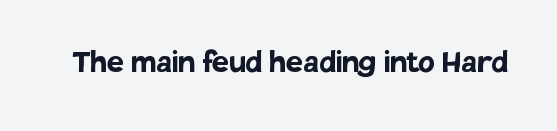
{"serif": "no", "italic": "no", "bold": "yes", "weight": "semibold", "width": "normal", "stroke_contrast": "low", "x_height": "large", "monospaced": "no", "underline": "no", "letter_spacing": "normal", "letter_spacing_em": 0.0, "glyph_px": 38}
